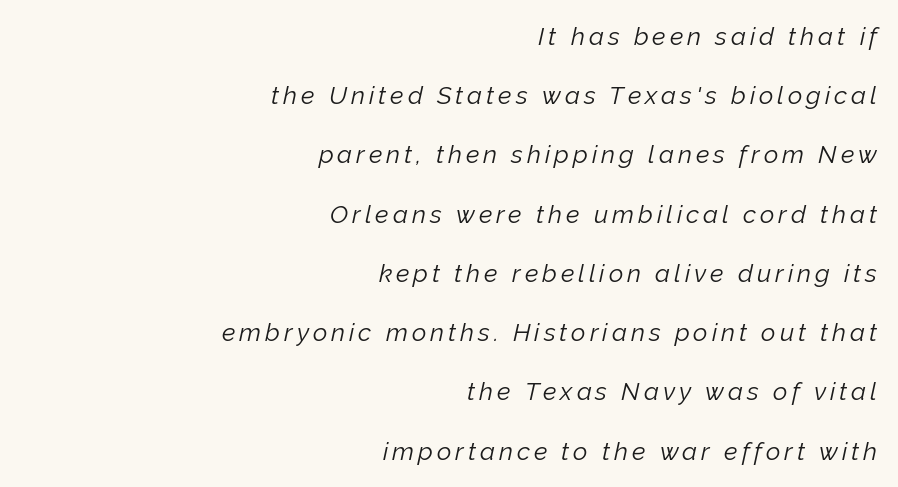
The image shows 25 px text type, italic (leaning right); set right-aligned, loose line spacing (2.37x), not underlined.
